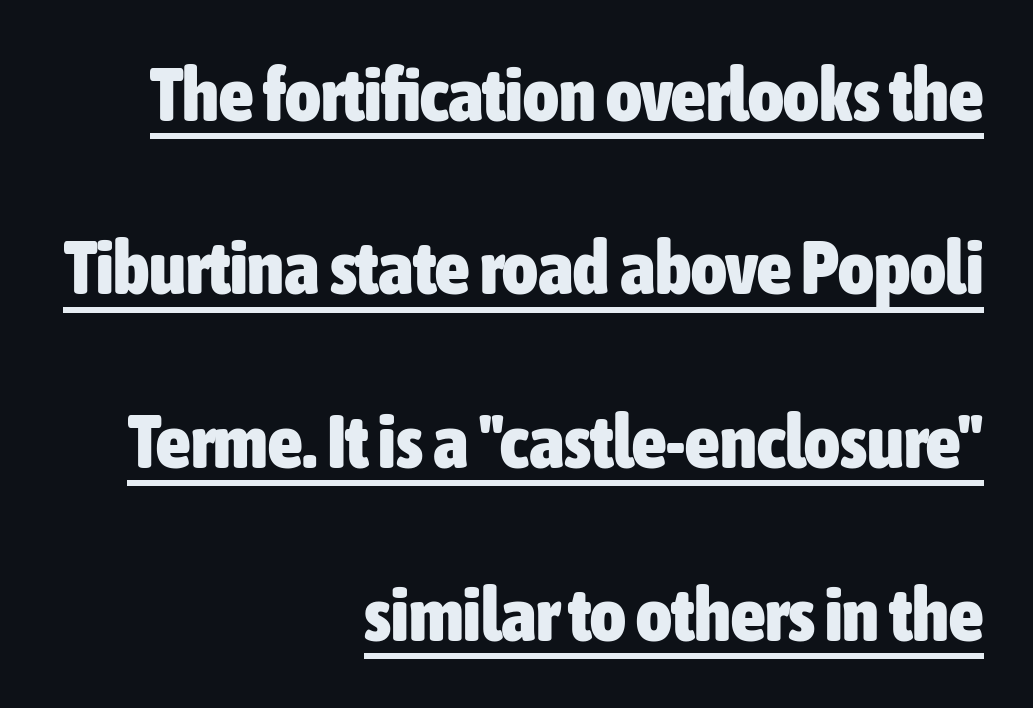
The line texture is even and compact thanks to regular tracking. Check where the strokes stop: nothing finishes them off — pure sans. A flush-right, rag-left setting is used for this passage. Compared with undecorated copy, this sample adds a rule below the words.
